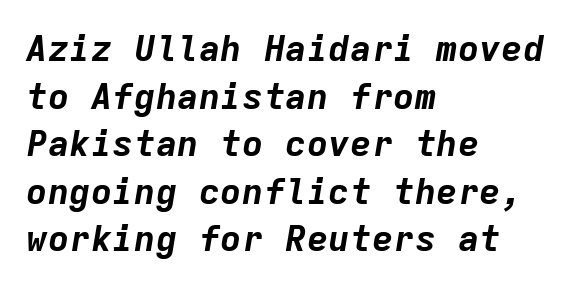
Q: Is the text bold? A: Yes.
Q: Is the text italic (slanted)? A: Yes, it leans right by about 9 degrees.
Q: Is the text underlined? A: No.
Q: How is the paragraph aligned? A: Left-aligned.
Q: Is the spacing between letters normal or unusually wide? A: Normal.
Q: Is the spacing between lines tight, normal or loose? A: Normal.
Q: Width (condensed, normal, or wide)? A: Normal.
Q: Stroke contrast? A: Low.
Q: x-height? A: Medium.
Q: Monospaced? A: Yes.
